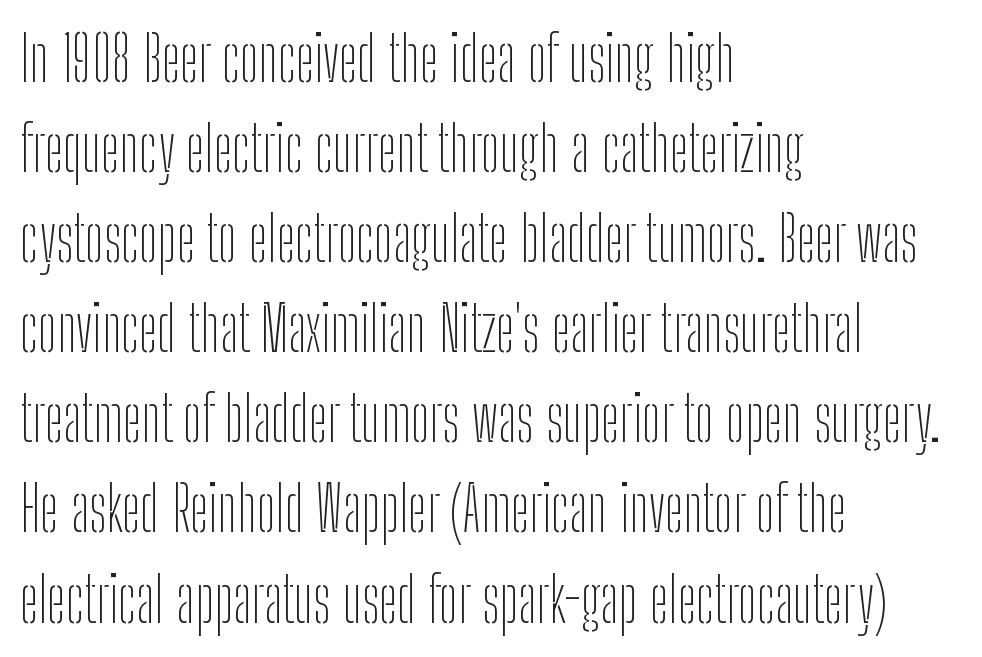
{"serif": "no", "italic": "no", "bold": "no", "weight": "thin", "width": "condensed", "stroke_contrast": "low", "x_height": "medium", "monospaced": "no", "underline": "no", "align": "left", "line_spacing": "normal", "line_spacing_ratio": 1.43, "letter_spacing": "normal", "letter_spacing_em": 0.0, "glyph_px": 63}
